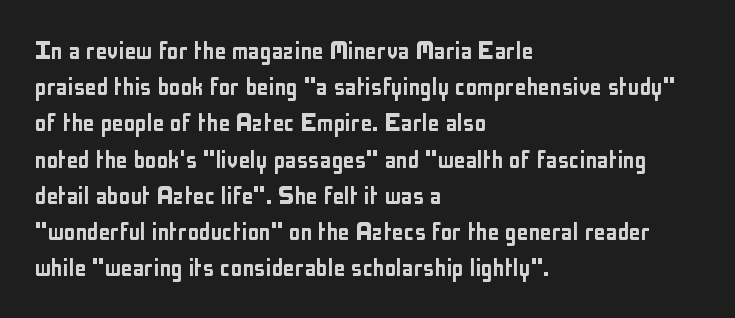
Q: Is the text italic (slanted)? A: No, it is upright.
Q: Is the typeface a serif or a sans-serif typeface? A: Sans-serif.
Q: Is the text underlined? A: No.
Q: How is the paragraph aligned? A: Left-aligned.
Q: Is the spacing between letters normal or unusually wide? A: Normal.
Q: Is the spacing between lines tight, normal or loose? A: Normal.
Q: Width (condensed, normal, or wide)? A: Condensed.
Q: Stroke contrast? A: Low.
Q: x-height? A: Medium.
Q: Monospaced? A: No.
